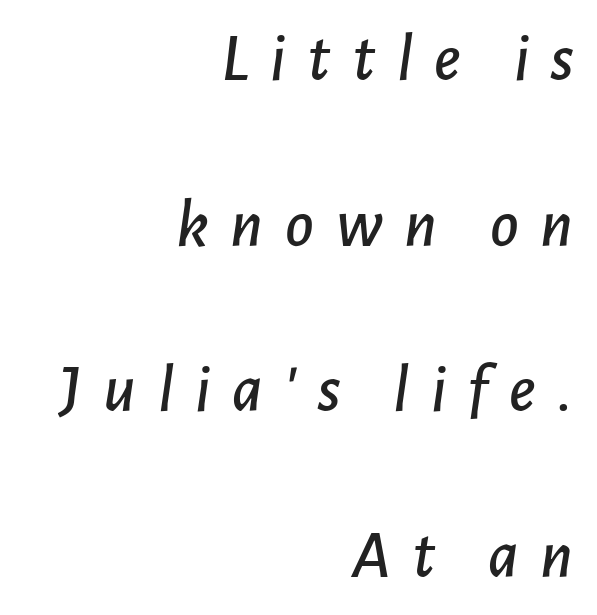
Q: Is the text italic (slanted)? A: Yes, it leans right by about 7 degrees.
Q: Is the text underlined? A: No.
Q: How is the paragraph aligned? A: Right-aligned.
Q: Is the spacing between letters normal or unusually wide? A: Unusually wide.
Q: Is the spacing between lines tight, normal or loose? A: Loose.
Q: Width (condensed, normal, or wide)? A: Normal.
Q: Stroke contrast? A: Low.
Q: x-height? A: Medium.
Q: Monospaced? A: No.
